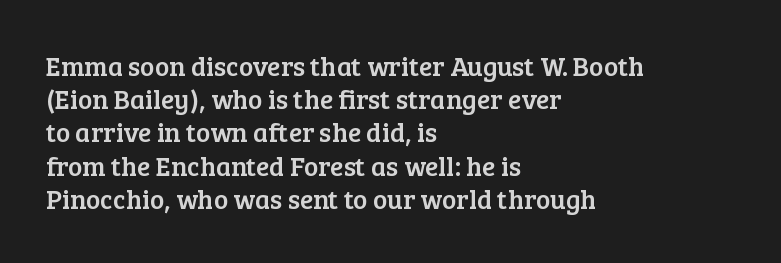
Q: Is the text italic (slanted)? A: No, it is upright.
Q: Is the text underlined? A: No.
Q: How is the paragraph aligned? A: Left-aligned.
Q: Is the spacing between letters normal or unusually wide? A: Normal.
